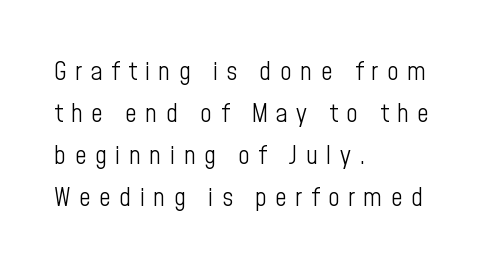
{"italic": "no", "bold": "no", "underline": "no", "align": "left", "line_spacing": "normal", "line_spacing_ratio": 1.62, "letter_spacing": "wide", "letter_spacing_em": 0.32, "glyph_px": 26}
